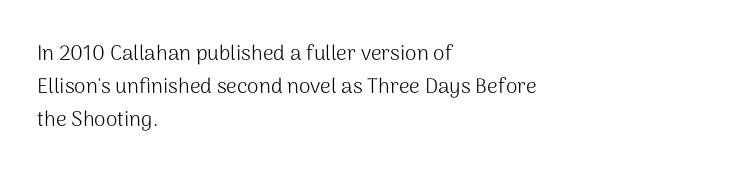
The face looks like a standard text weight, possibly lighter. Short and long lines alike share a common starting point at left. Vertically, the passage feels balanced, rows spaced as you'd expect. A bare baseline throughout the passage. Here the glyphs are tracked normally, forming tight word shapes.
